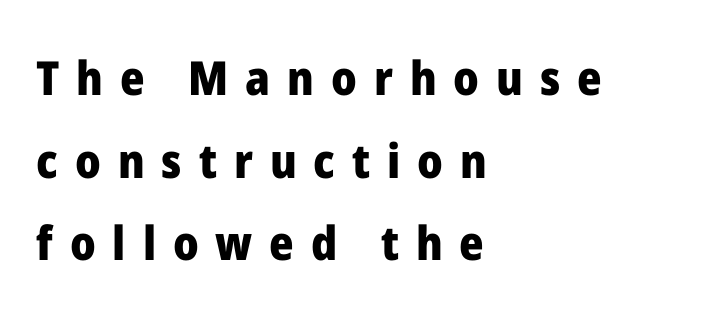
Strong, thick strokes mark this as bold type. The letters stand upright; this is a roman face. The strip under each line holds only bare page. Someone cranked the tracking dial way up on this one.
